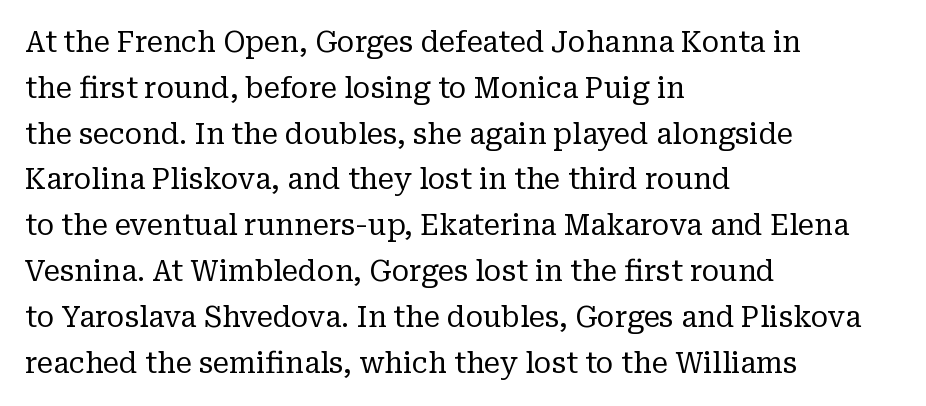
Q: Is the text bold? A: No.
Q: Is the text italic (slanted)? A: No, it is upright.
Q: Is the typeface a serif or a sans-serif typeface? A: Serif.
Q: Is the text underlined? A: No.
Q: How is the paragraph aligned? A: Left-aligned.
Q: Is the spacing between letters normal or unusually wide? A: Normal.
Q: Is the spacing between lines tight, normal or loose? A: Normal.
Q: Width (condensed, normal, or wide)? A: Normal.
Q: Stroke contrast? A: Low.
Q: x-height? A: Medium.
Q: Monospaced? A: No.
